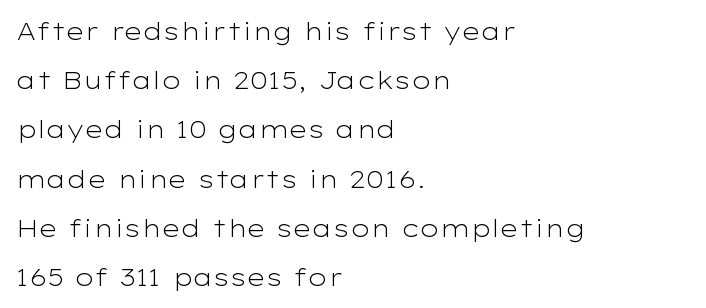
No heavy texture on the line: the type isn't bold. All the whitespace from short lines collects on the right. A typesetter would call this zero additional tracking. These lines stand farther apart than default settings would place them. It's the straight-up-and-down kind of type. Honestly, there is no underline to notice here at all.
